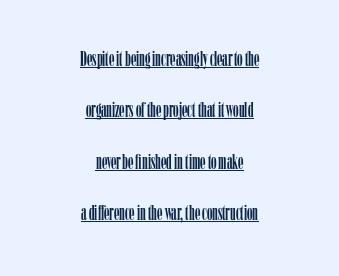
{"italic": "no", "underline": "yes", "align": "center", "line_spacing": "loose", "line_spacing_ratio": 2.34, "letter_spacing": "normal", "letter_spacing_em": 0.0, "glyph_px": 22}
